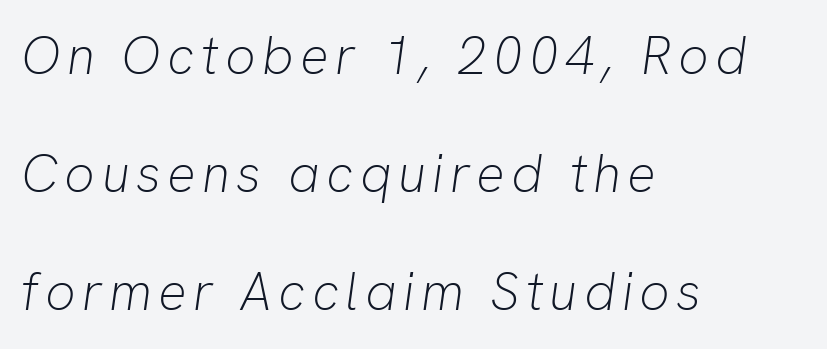
{"italic": "yes", "lean": "right", "slant_degrees": 8, "bold": "no", "weight": "light", "width": "normal", "stroke_contrast": "low", "x_height": "medium", "monospaced": "no", "underline": "no", "align": "left", "line_spacing": "loose", "line_spacing_ratio": 2.23, "glyph_px": 53}
